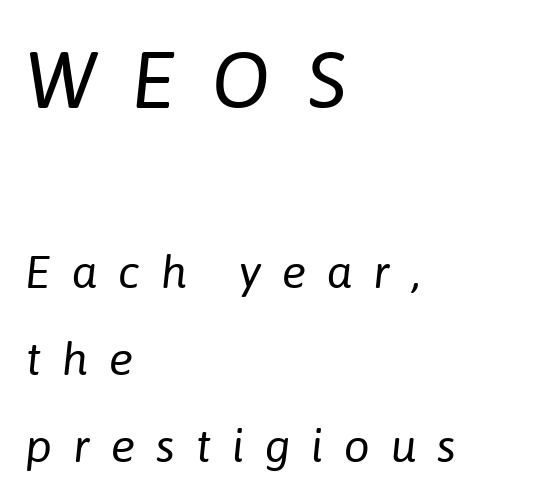
{"italic": "yes", "lean": "right", "slant_degrees": 6, "bold": "no", "weight": "regular", "width": "normal", "stroke_contrast": "low", "x_height": "medium", "monospaced": "no", "underline": "no", "align": "left", "line_spacing_ratio": 1.89, "letter_spacing": "wide", "letter_spacing_em": 0.45, "larger_block": "first", "size_ratio": 1.74, "glyph_px": 80}
